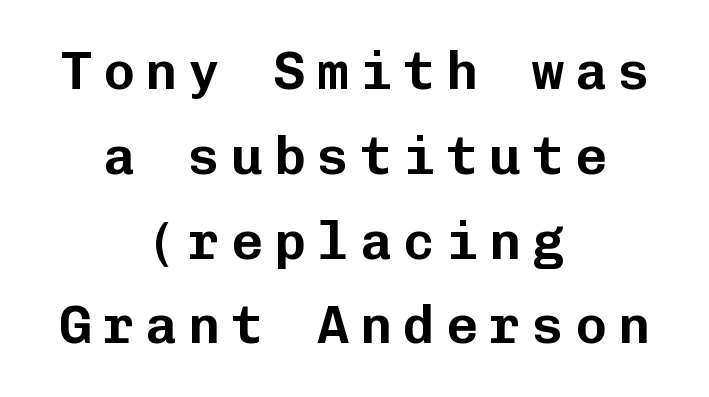
Stroke terminals: plain, sans-serif. Every character here occupies the same horizontal width, giving the sample a typewriter-like rhythm. Posture: straight, roman, zero tilt. Successive baselines arrive at the customary interval. In CSS terms this would be text-align: center. This rendering features lettering with no underline.
